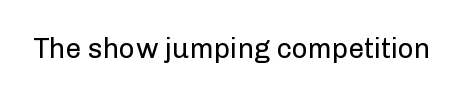
The image shows 28 px regular-weight sans-serif type, upright; set normal letter spacing, not underlined; low stroke contrast and a medium x-height.
